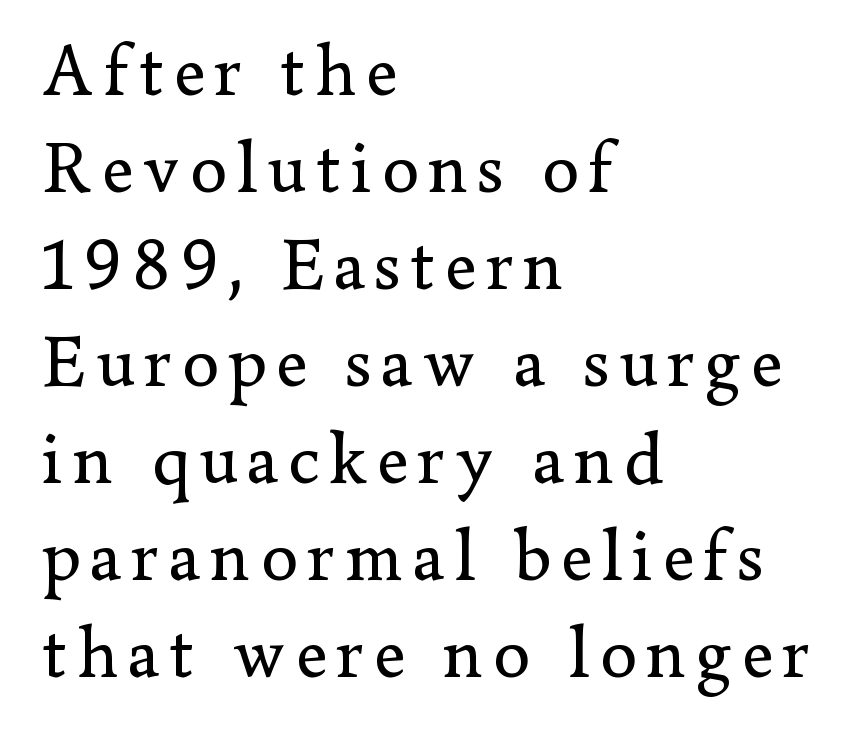
Q: Is the text bold? A: No.
Q: Is the text italic (slanted)? A: No, it is upright.
Q: Is the typeface a serif or a sans-serif typeface? A: Serif.
Q: Is the text underlined? A: No.
Q: How is the paragraph aligned? A: Left-aligned.
Q: Is the spacing between lines tight, normal or loose? A: Normal.
Q: Width (condensed, normal, or wide)? A: Normal.
Q: Stroke contrast? A: Low.
Q: x-height? A: Small.
Q: Monospaced? A: No.
